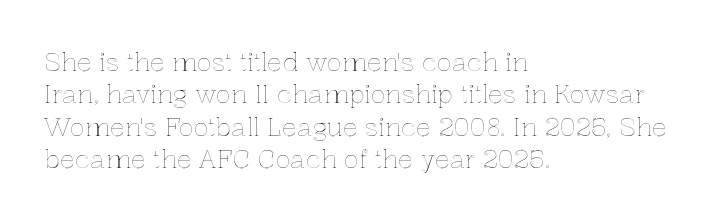
The image shows 25 px text type, upright; set left-aligned, normal line spacing (1.3x), normal letter spacing, not underlined.
